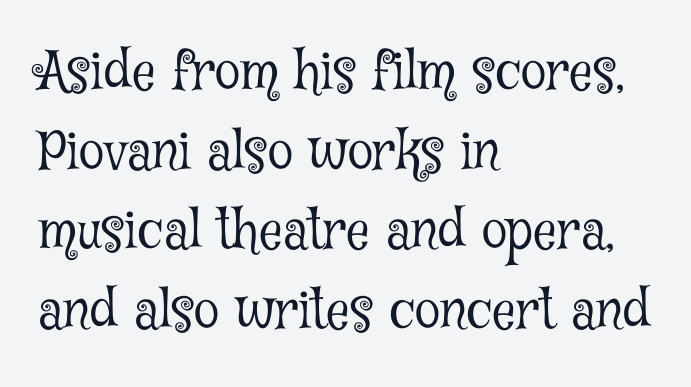
{"serif": "yes", "italic": "no", "bold": "no", "weight": "light", "width": "condensed", "stroke_contrast": "low", "x_height": "medium", "monospaced": "no", "underline": "no", "align": "left", "line_spacing": "normal", "line_spacing_ratio": 1.53, "letter_spacing": "normal", "letter_spacing_em": 0.0, "glyph_px": 52}
